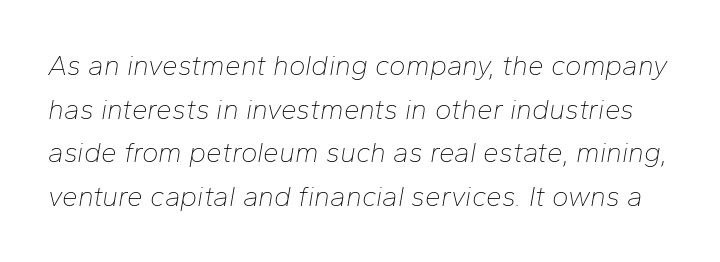
The letters look calm and open, with moderate or lighter stems. Decoration check: the copy has no underline. The letters are slanted; this is an italic face. No extra tracking has been applied to these lines.
